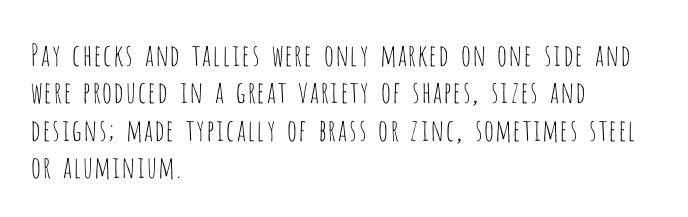
The image shows 30 px thin, condensed sans-serif type, upright; set left-aligned, normal line spacing (1.25x), normal letter spacing, not underlined; low stroke contrast and a large x-height.
